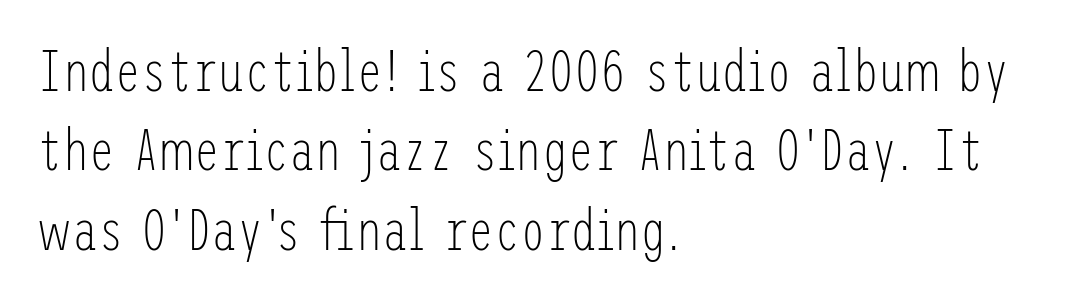
The image shows 58 px light, condensed sans-serif type, upright; set left-aligned, normal line spacing (1.37x), normal letter spacing, not underlined; low stroke contrast and a medium x-height.
